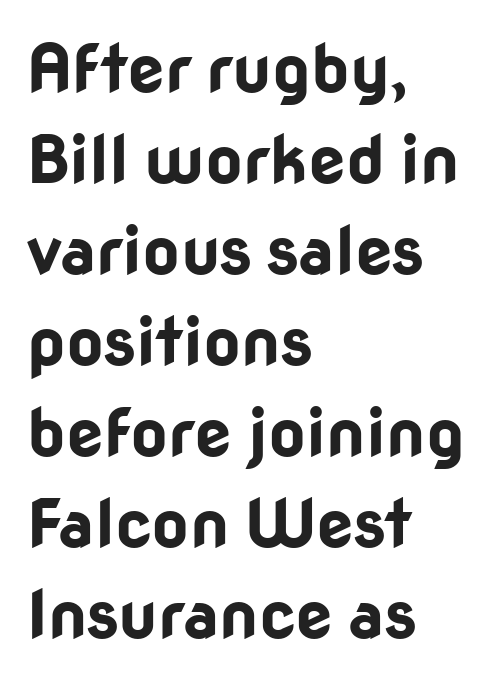
The image shows 66 px bold sans-serif type, upright; set left-aligned, normal line spacing (1.38x), normal letter spacing, not underlined; low stroke contrast and a medium x-height.
